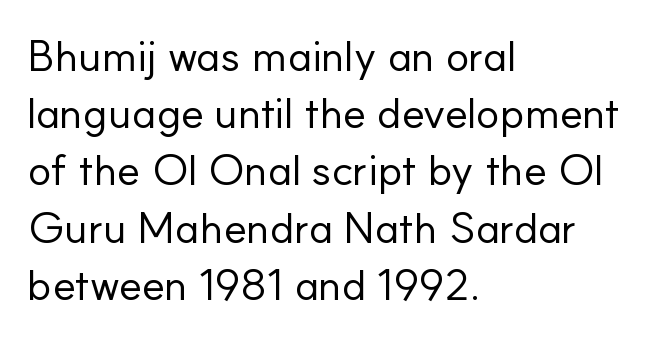
The image shows 44 px regular-weight sans-serif type, upright; set left-aligned, normal line spacing (1.3x), normal letter spacing, not underlined; low stroke contrast and a small x-height.
